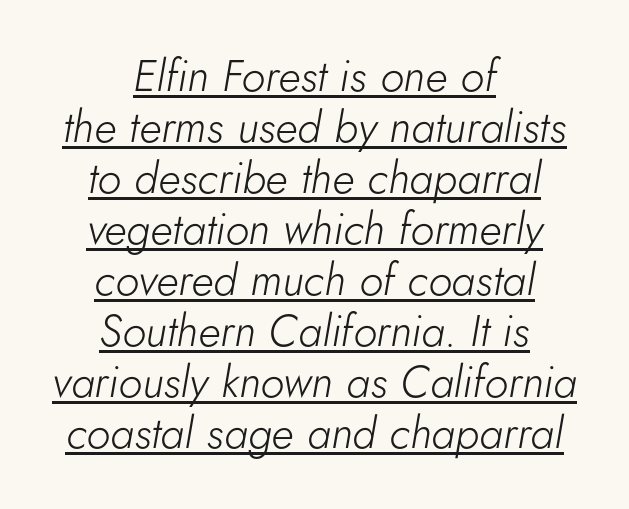
Q: Is the text bold? A: No.
Q: Is the text italic (slanted)? A: Yes, it leans right by about 5 degrees.
Q: Is the text underlined? A: Yes.
Q: How is the paragraph aligned? A: Centered.
Q: Is the spacing between letters normal or unusually wide? A: Normal.
Q: Width (condensed, normal, or wide)? A: Normal.
Q: Stroke contrast? A: Low.
Q: x-height? A: Small.
Q: Monospaced? A: No.
